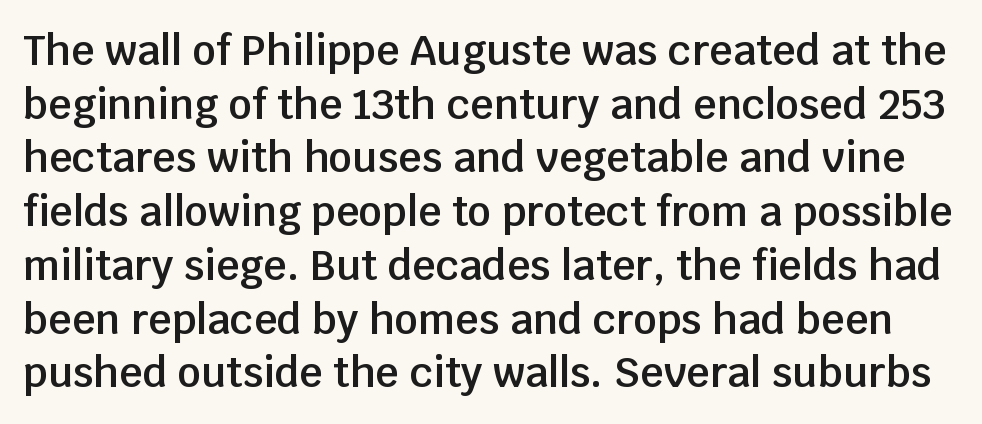
The image shows 41 px semibold sans-serif type, upright; set normal line spacing (1.31x), normal letter spacing, not underlined; low stroke contrast and a large x-height.
